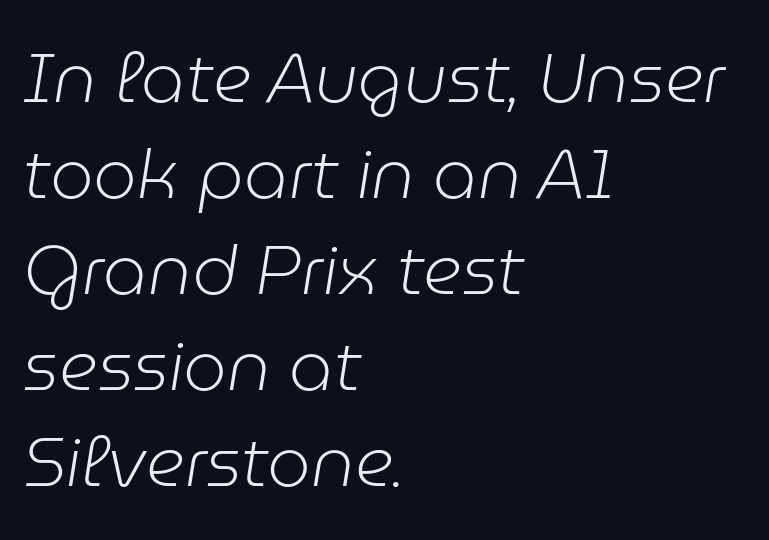
The image shows 69 px light type, italic (leaning right); set left-aligned, normal line spacing (1.39x), normal letter spacing, not underlined; low stroke contrast and a medium x-height.
